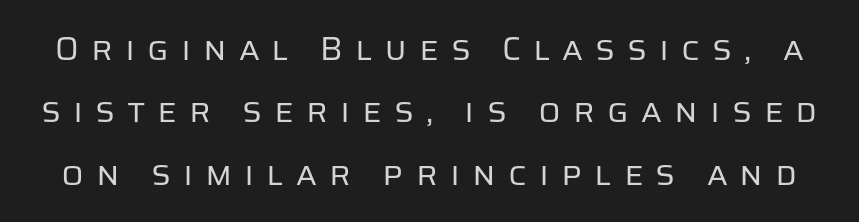
Q: Is the text bold? A: No.
Q: Is the text italic (slanted)? A: No, it is upright.
Q: Is the typeface a serif or a sans-serif typeface? A: Sans-serif.
Q: Is the text underlined? A: No.
Q: Is the spacing between letters normal or unusually wide? A: Unusually wide.
Q: Width (condensed, normal, or wide)? A: Normal.
Q: Stroke contrast? A: Low.
Q: x-height? A: Large.
Q: Monospaced? A: No.
